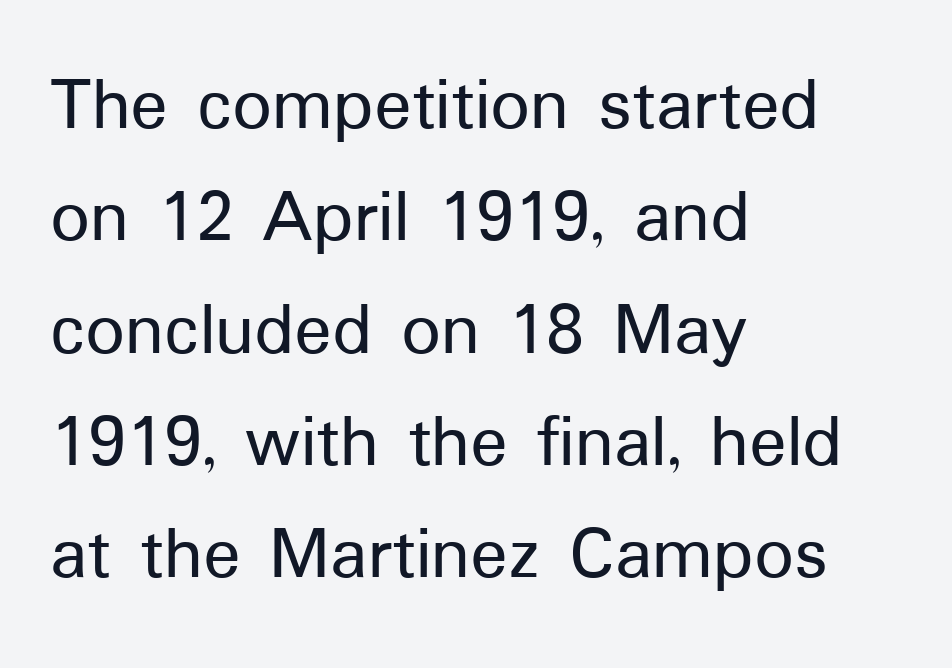
The image shows 78 px sans-serif type, upright; set left-aligned, normal line spacing (1.44x), normal letter spacing, not underlined; low stroke contrast and a medium x-height.
